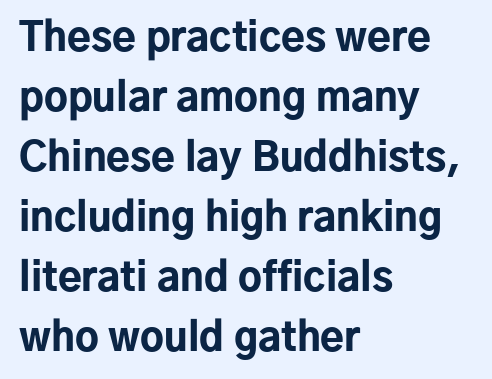
Look at the tracking — it's just the regular setting, nothing added. Classification — sans serif. The space between consecutive lines is moderate. Decoration check: the copy has no underline. Heft: maximum for text — a bold. The typesetter chose a ragged-right arrangement here.
